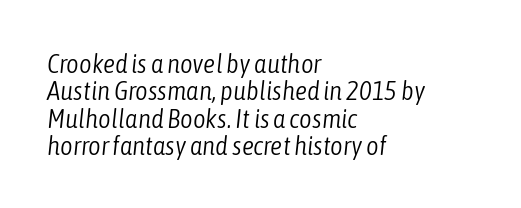
Q: Is the text bold? A: No.
Q: Is the text italic (slanted)? A: Yes, it leans right by about 6 degrees.
Q: Is the text underlined? A: No.
Q: How is the paragraph aligned? A: Left-aligned.
Q: Is the spacing between letters normal or unusually wide? A: Normal.
Q: Is the spacing between lines tight, normal or loose? A: Tight.
